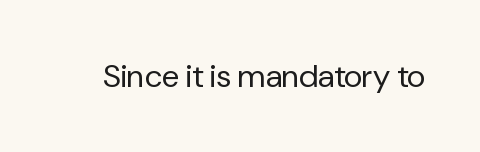
The image shows 32 px regular-weight sans-serif type, upright; set normal letter spacing, not underlined; low stroke contrast and a medium x-height.
